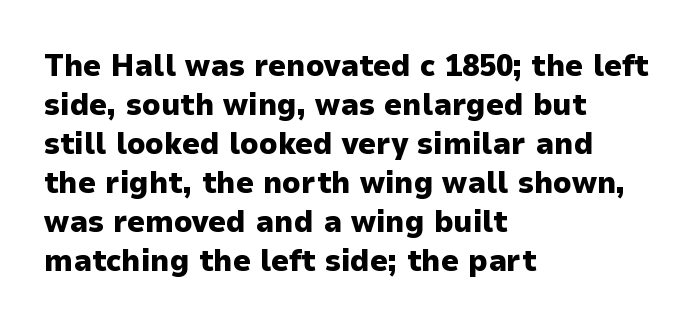
The image shows 31 px heavy sans-serif type, upright; set left-aligned, normal line spacing (1.26x), normal letter spacing, not underlined; low stroke contrast and a medium x-height.
